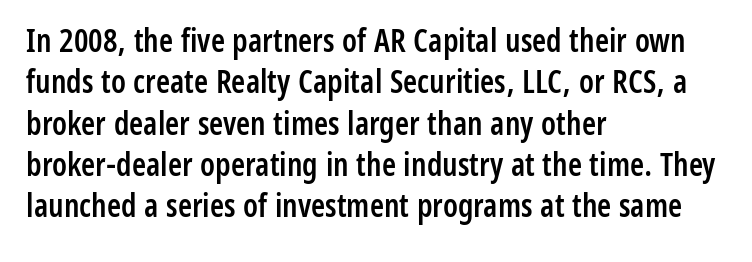
{"serif": "no", "italic": "no", "bold": "semi", "weight": "semibold", "width": "condensed", "stroke_contrast": "low", "x_height": "medium", "monospaced": "no", "underline": "no", "align": "left", "line_spacing": "normal", "line_spacing_ratio": 1.29, "letter_spacing": "normal", "letter_spacing_em": 0.0, "glyph_px": 32}
